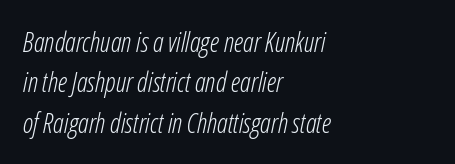
The face used here is rendered with its standard letterfit. Underlining? Definitely not there. The lettering tilts uniformly, giving the passage an italic look. The lines are quadded left. The weight would be labelled regular, book, light, or lighter still.
